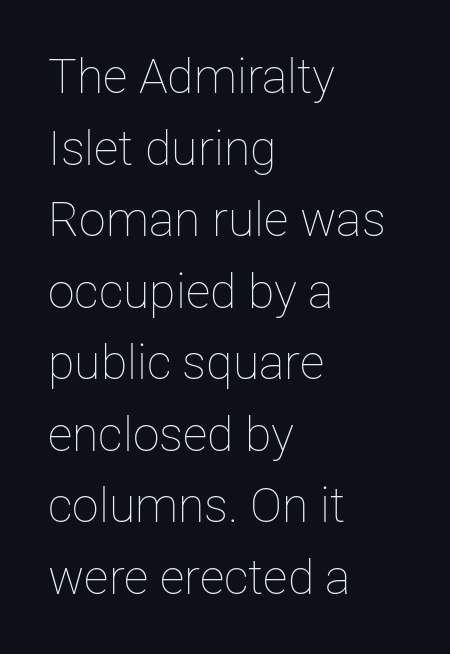
The image shows 48 px thin type, upright; set left-aligned, normal line spacing (1.49x), normal letter spacing, not underlined; low stroke contrast and a medium x-height.
